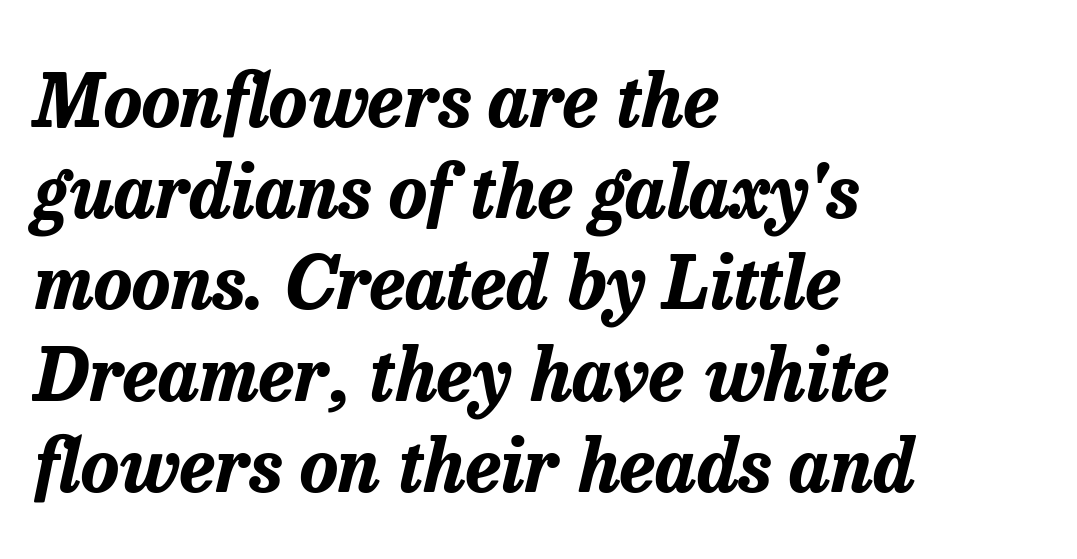
Is this a fixed-width face? No — the glyphs have proportional, varying widths. A typesetter would mark this as italic. Does extra space separate the letters? No, they use regular spacing. Descender tails drop into unmarked territory. The paragraph shown leans on its left margin. Quick note: interline space is typical.
